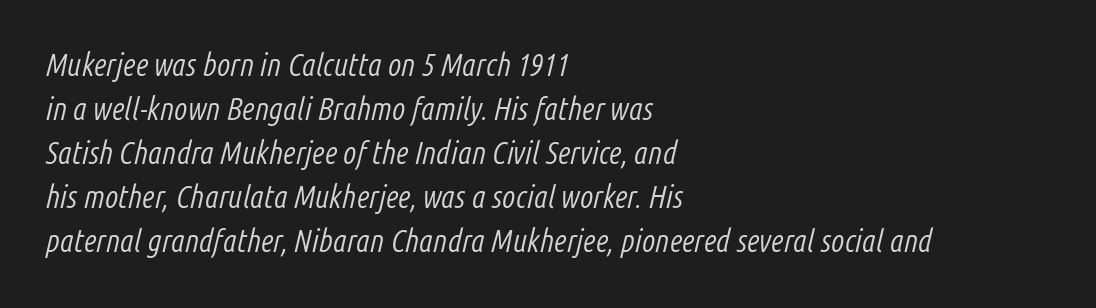
{"italic": "yes", "lean": "right", "slant_degrees": 14, "bold": "no", "weight": "light", "width": "condensed", "stroke_contrast": "low", "x_height": "medium", "monospaced": "no", "underline": "no", "align": "left", "line_spacing": "normal", "line_spacing_ratio": 1.42, "letter_spacing": "normal", "letter_spacing_em": 0.0, "glyph_px": 31}
